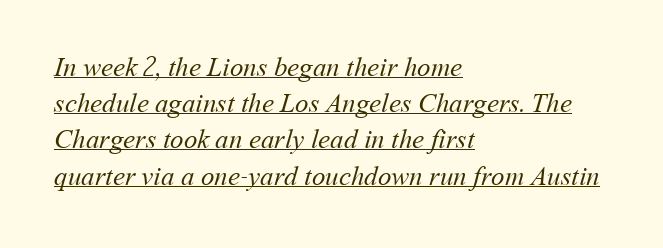
Q: Is the text bold? A: No.
Q: Is the text underlined? A: Yes.
Q: How is the paragraph aligned? A: Left-aligned.
Q: Is the spacing between letters normal or unusually wide? A: Normal.
Q: Is the spacing between lines tight, normal or loose? A: Normal.
